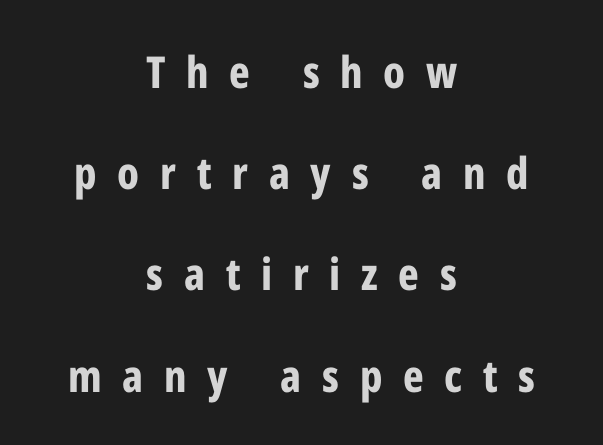
Q: Is the text bold? A: Yes.
Q: Is the text italic (slanted)? A: No, it is upright.
Q: Is the typeface a serif or a sans-serif typeface? A: Sans-serif.
Q: Is the text underlined? A: No.
Q: How is the paragraph aligned? A: Centered.
Q: Is the spacing between letters normal or unusually wide? A: Unusually wide.
Q: Is the spacing between lines tight, normal or loose? A: Loose.
Q: Width (condensed, normal, or wide)? A: Condensed.
Q: Stroke contrast? A: Low.
Q: x-height? A: Medium.
Q: Monospaced? A: No.
